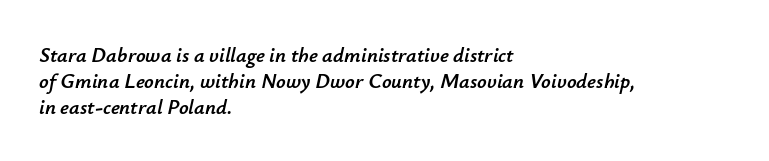
{"italic": "yes", "lean": "right", "slant_degrees": 12, "underline": "no", "align": "left", "line_spacing": "normal", "line_spacing_ratio": 1.25, "letter_spacing": "normal", "letter_spacing_em": 0.0, "glyph_px": 21}
